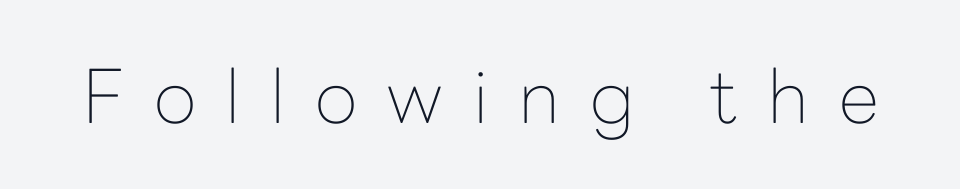
Q: Is the text bold? A: No.
Q: Is the text italic (slanted)? A: No, it is upright.
Q: Is the typeface a serif or a sans-serif typeface? A: Sans-serif.
Q: Is the text underlined? A: No.
Q: Is the spacing between letters normal or unusually wide? A: Unusually wide.
Q: Width (condensed, normal, or wide)? A: Normal.
Q: Stroke contrast? A: Low.
Q: x-height? A: Medium.
Q: Monospaced? A: No.
